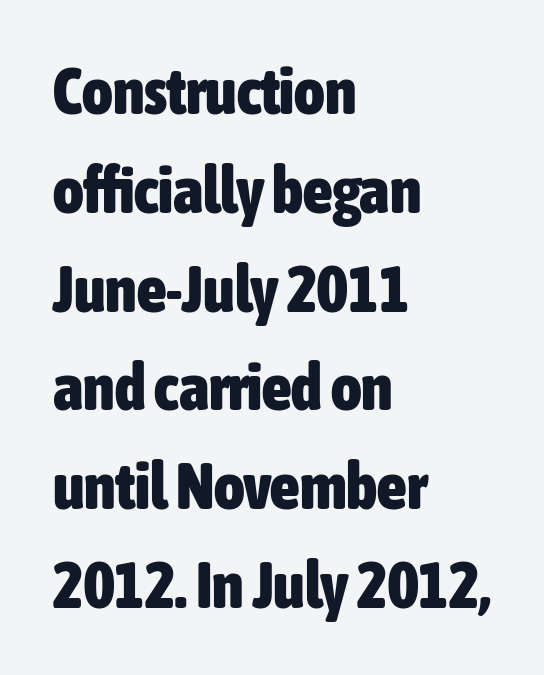
Q: Is the text bold? A: Yes.
Q: Is the text italic (slanted)? A: No, it is upright.
Q: Is the typeface a serif or a sans-serif typeface? A: Sans-serif.
Q: Is the text underlined? A: No.
Q: How is the paragraph aligned? A: Left-aligned.
Q: Is the spacing between letters normal or unusually wide? A: Normal.
Q: Is the spacing between lines tight, normal or loose? A: Normal.
Q: Width (condensed, normal, or wide)? A: Condensed.
Q: Stroke contrast? A: Low.
Q: x-height? A: Medium.
Q: Monospaced? A: No.
